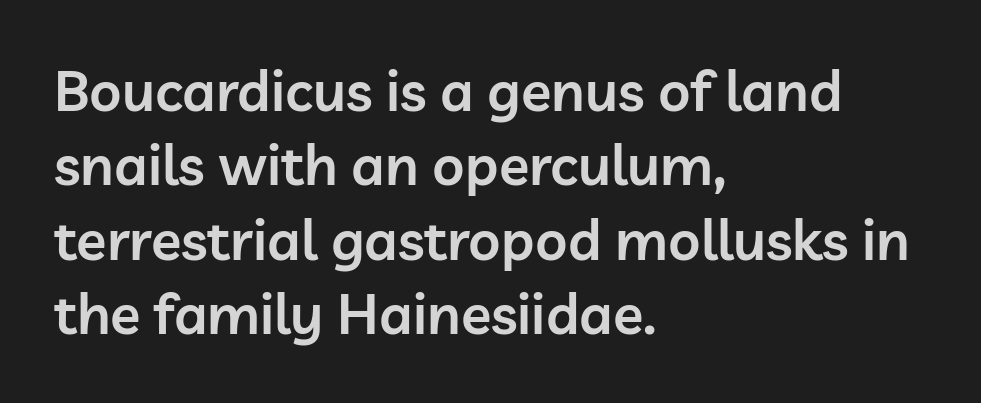
The image shows 56 px semibold sans-serif type, upright; set left-aligned, normal line spacing (1.33x), normal letter spacing, not underlined; low stroke contrast and a medium x-height.
